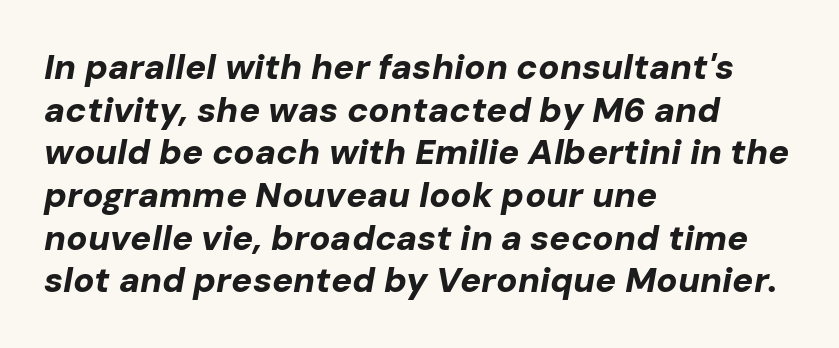
The image shows 35 px bold type, italic (leaning right); set left-aligned, line spacing 1.22x, normal letter spacing, not underlined; low stroke contrast and a medium x-height.
